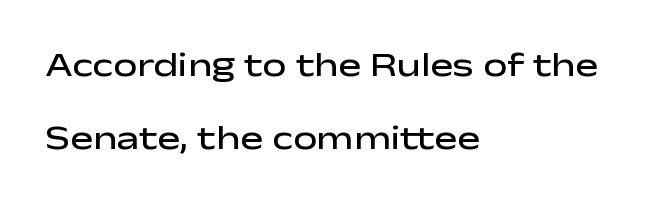
{"serif": "no", "italic": "no", "bold": "semi", "weight": "semibold", "width": "wide", "stroke_contrast": "low", "x_height": "medium", "monospaced": "no", "underline": "no", "align": "left", "line_spacing": "loose", "line_spacing_ratio": 2.16, "letter_spacing": "normal", "letter_spacing_em": 0.0, "glyph_px": 34}
